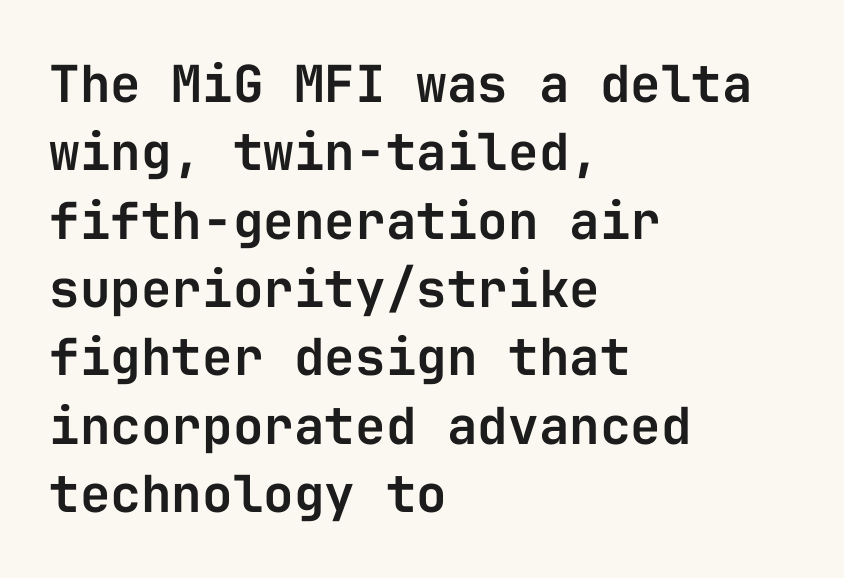
The image shows 51 px sans-serif type, upright, monospaced; set left-aligned, normal line spacing (1.34x), normal letter spacing, not underlined; low stroke contrast and a medium x-height.
